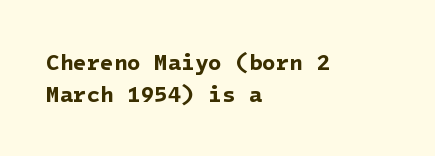
Q: Is the text bold? A: Yes.
Q: Is the text underlined? A: No.
Q: How is the paragraph aligned? A: Left-aligned.
Q: Is the spacing between letters normal or unusually wide? A: Normal.
Q: Is the spacing between lines tight, normal or loose? A: Normal.
